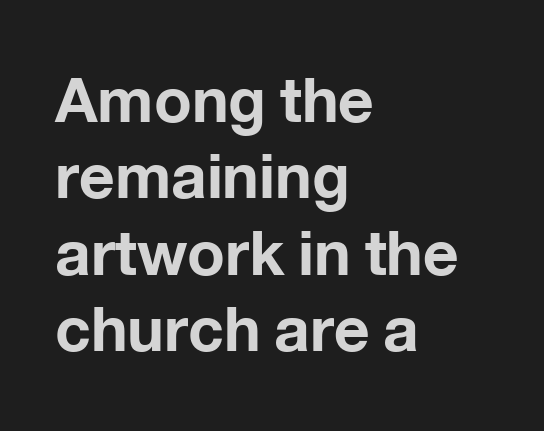
These lines are rendered in a variable-pitch font. Glance below the letters and you will spot only blank space. Is the block centered? No — it sits flush against the left margin. Summary of weight: heavy, a full bold.
